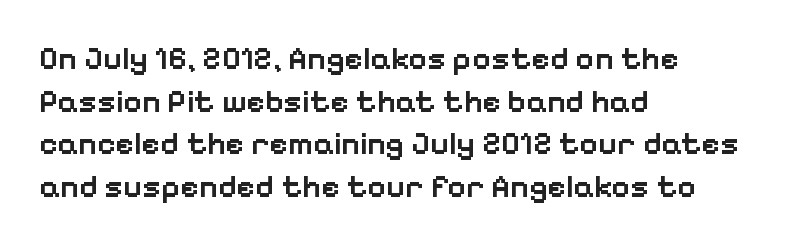
The image shows 32 px semibold sans-serif type, upright; set left-aligned, normal line spacing (1.33x), normal letter spacing, not underlined; low stroke contrast and a medium x-height.
